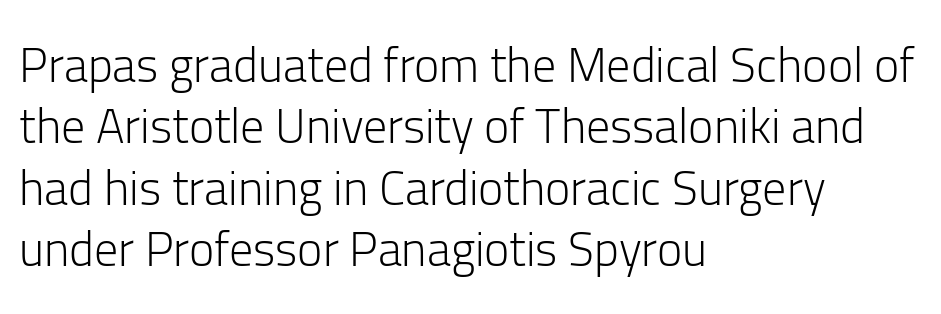
{"serif": "no", "italic": "no", "bold": "no", "weight": "light", "width": "normal", "stroke_contrast": "low", "x_height": "medium", "monospaced": "no", "underline": "no", "align": "left", "line_spacing": "normal", "line_spacing_ratio": 1.28, "letter_spacing": "normal", "letter_spacing_em": 0.0, "glyph_px": 48}
